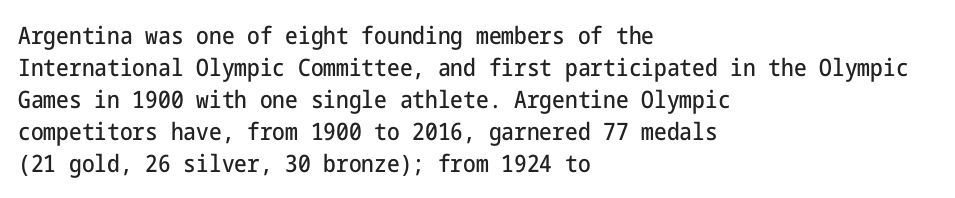
The image shows 24 px text type, upright; set left-aligned, normal line spacing (1.33x), normal letter spacing, not underlined.
